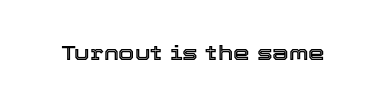
{"italic": "no", "underline": "no", "letter_spacing": "normal", "letter_spacing_em": 0.0, "glyph_px": 21}
